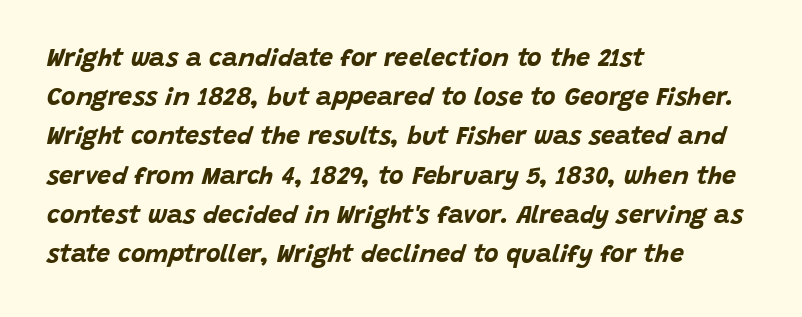
Q: Is the text bold? A: Yes.
Q: Is the text italic (slanted)? A: Yes, it leans right by about 15 degrees.
Q: Is the text underlined? A: No.
Q: How is the paragraph aligned? A: Left-aligned.
Q: Is the spacing between letters normal or unusually wide? A: Normal.
Q: Is the spacing between lines tight, normal or loose? A: Normal.
